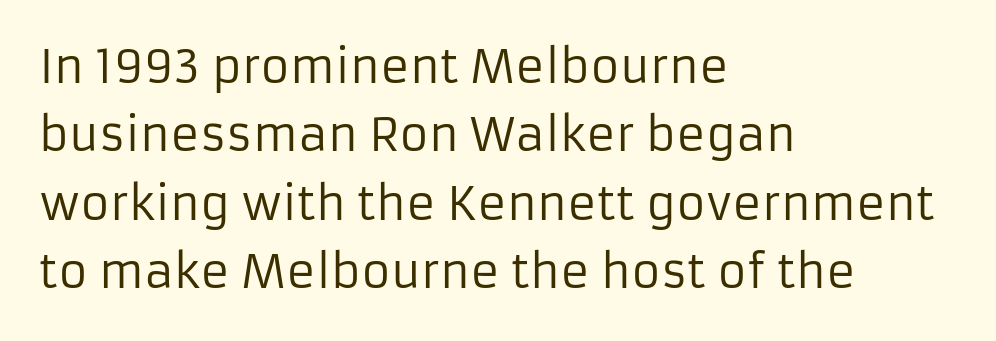
{"serif": "no", "italic": "no", "bold": "no", "weight": "regular", "width": "normal", "stroke_contrast": "low", "x_height": "medium", "monospaced": "no", "underline": "no", "align": "left", "line_spacing": "normal", "line_spacing_ratio": 1.52, "letter_spacing": "normal", "letter_spacing_em": 0.0, "glyph_px": 45}
